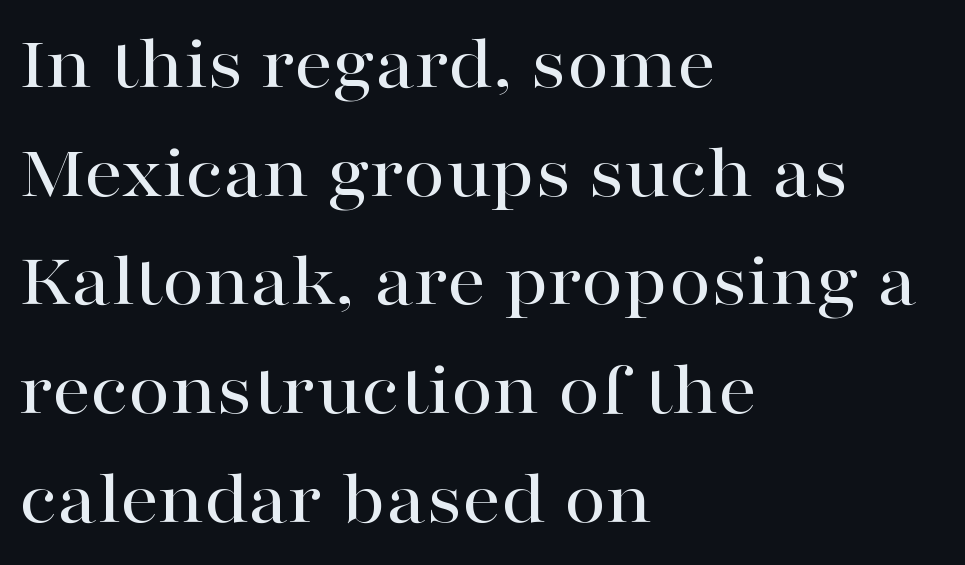
The image shows 76 px wide serif type, upright; set left-aligned, normal line spacing (1.43x), normal letter spacing, not underlined; high stroke contrast and a medium x-height.
